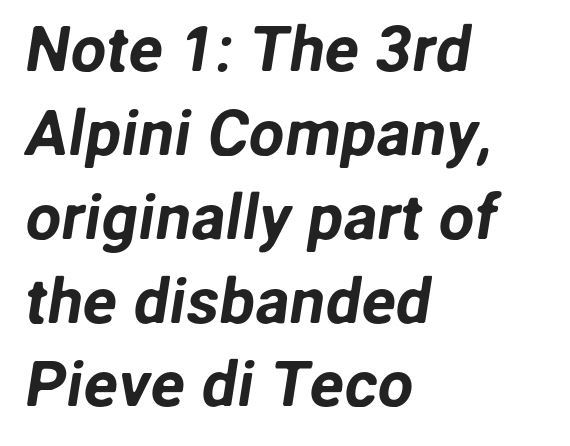
Are there feet on the stems? There aren't — it's a sans. The passage shown is typed in a proportional face where columns would drift. Plain, unruled lines of type. Leading matches the norm, producing a regular column.
